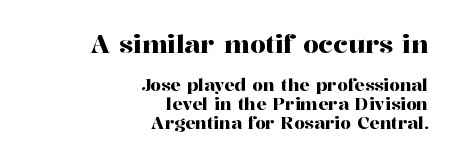
{"italic": "no", "underline": "no", "align": "right", "line_spacing": "tight", "line_spacing_ratio": 1.1, "letter_spacing": "normal", "letter_spacing_em": 0.0, "larger_block": "first", "size_ratio": 1.47, "glyph_px": 25}
